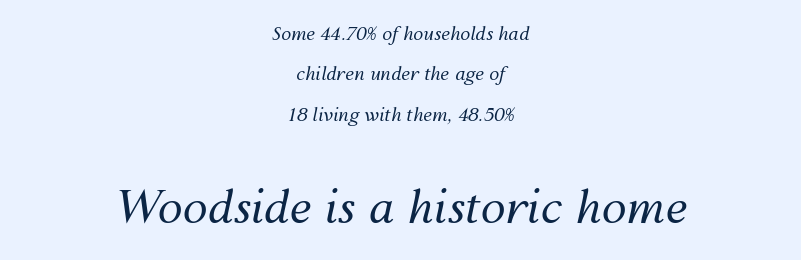
{"italic": "yes", "lean": "right", "slant_degrees": 12, "bold": "no", "weight": "regular", "width": "normal", "stroke_contrast": "medium", "x_height": "medium", "monospaced": "no", "underline": "no", "align": "center", "line_spacing": "loose", "line_spacing_ratio": 2.24, "letter_spacing": "normal", "letter_spacing_em": 0.0, "larger_block": "second", "size_ratio": 2.5, "glyph_px": 45}
